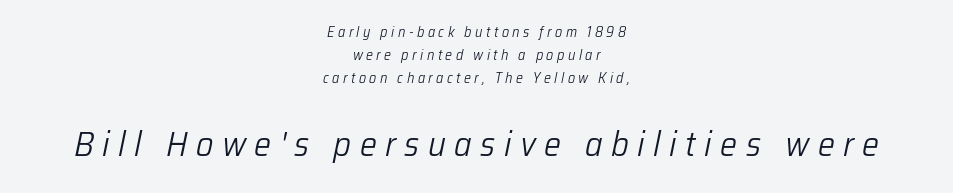
The image shows 34 px light type, italic (leaning right); set centered, normal line spacing (1.65x), unusually wide letter spacing (+0.25 em), not underlined; the second (bottom) block is 2.43x larger; low stroke contrast and a medium x-height.
